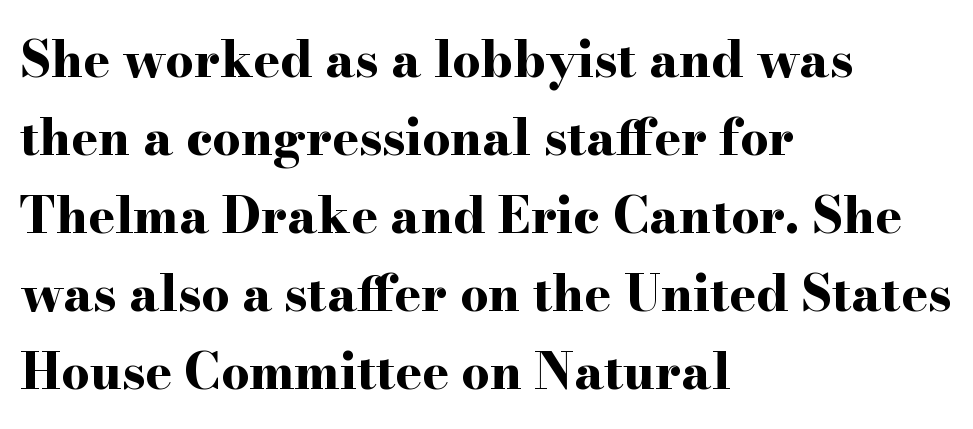
It's the straight-up-and-down kind of type. The text block is weighted toward the left margin, trailing off unevenly rightward. Letterform terminals end in serifs throughout the passage. Each row of text sits above clean, open space. Honestly, the letter spacing is just normal — you wouldn't notice it.
